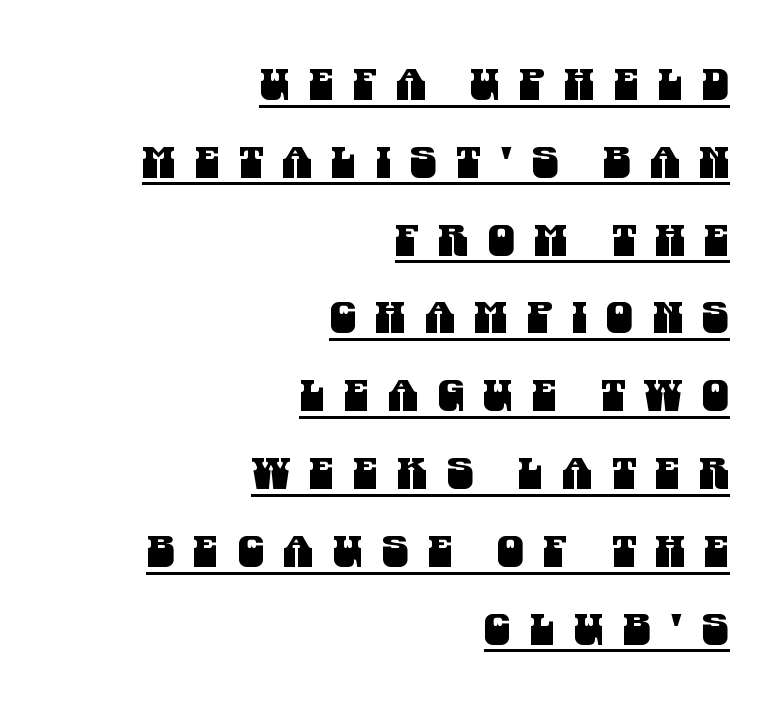
The image shows 43 px condensed sans-serif type; set right-aligned, line spacing 1.81x, unusually wide letter spacing (+0.45 em), underlined; medium stroke contrast and a large x-height.
